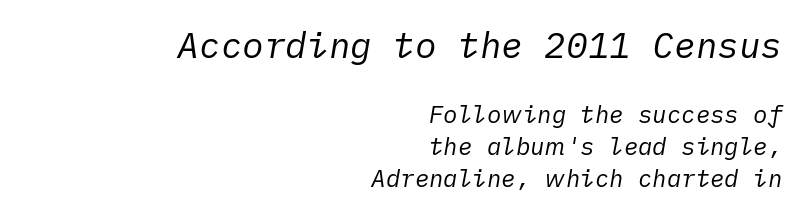
Q: Is the text bold? A: No.
Q: Is the text italic (slanted)? A: Yes, it leans right by about 10 degrees.
Q: Is the text underlined? A: No.
Q: How is the paragraph aligned? A: Right-aligned.
Q: Is the spacing between letters normal or unusually wide? A: Normal.
Q: Is the spacing between lines tight, normal or loose? A: Normal.
Q: Which block of text is set in a larger size, the first (top) or the second (bottom)? A: The first (top) one.
Q: Width (condensed, normal, or wide)? A: Normal.
Q: Stroke contrast? A: Low.
Q: x-height? A: Medium.
